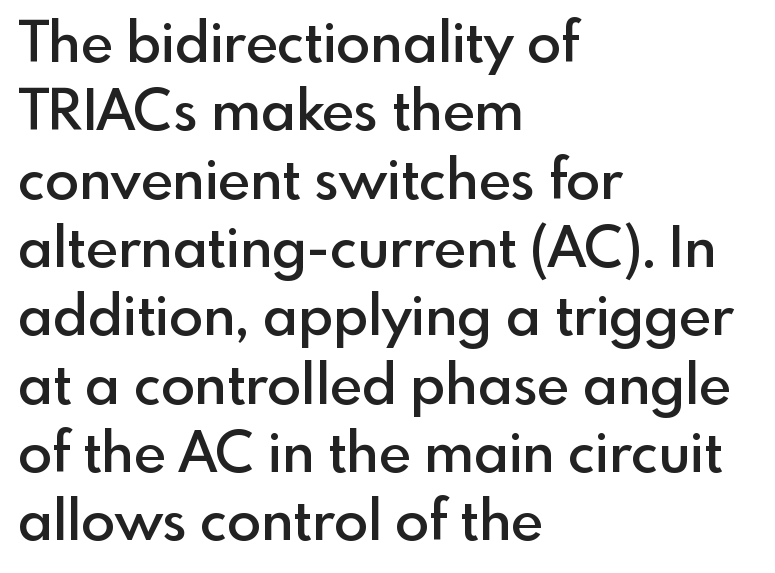
Q: Is the text bold? A: Semi-bold.
Q: Is the text italic (slanted)? A: No, it is upright.
Q: Is the typeface a serif or a sans-serif typeface? A: Sans-serif.
Q: Is the text underlined? A: No.
Q: How is the paragraph aligned? A: Left-aligned.
Q: Is the spacing between letters normal or unusually wide? A: Normal.
Q: Width (condensed, normal, or wide)? A: Normal.
Q: x-height? A: Small.
Q: Monospaced? A: No.
